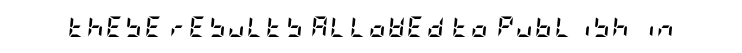
What weight is shown? A full bold with thick strokes. Does the lettering tilt? It does — this is italic. A clean baseline with only descenders dipping below it.
